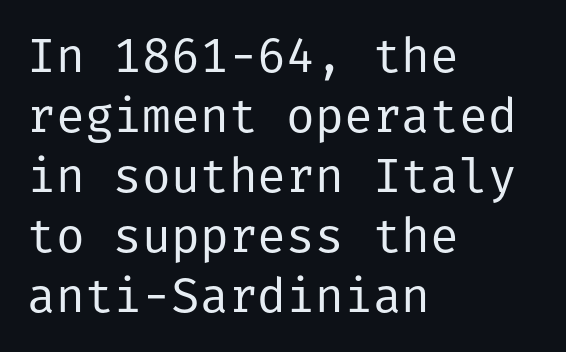
Q: Is the text bold? A: No.
Q: Is the text italic (slanted)? A: No, it is upright.
Q: Is the typeface a serif or a sans-serif typeface? A: Sans-serif.
Q: Is the text underlined? A: No.
Q: How is the paragraph aligned? A: Left-aligned.
Q: Is the spacing between letters normal or unusually wide? A: Normal.
Q: Is the spacing between lines tight, normal or loose? A: Normal.
Q: Width (condensed, normal, or wide)? A: Normal.
Q: Stroke contrast? A: Low.
Q: x-height? A: Medium.
